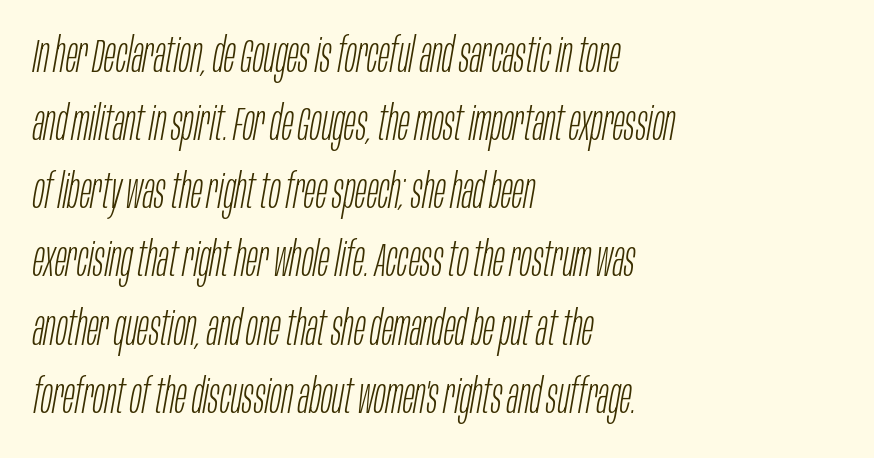
{"italic": "yes", "lean": "right", "slant_degrees": 10, "bold": "no", "weight": "light", "width": "condensed", "stroke_contrast": "low", "x_height": "large", "monospaced": "no", "underline": "no", "align": "left", "line_spacing": "normal", "line_spacing_ratio": 1.42, "letter_spacing": "normal", "letter_spacing_em": 0.0, "glyph_px": 48}
